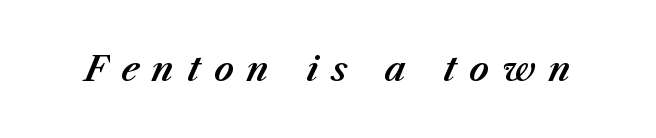
Lines of text with bare space underneath. The text carries the slant typical of an italic or oblique font. Loose tracking; the words dissolve into strings of separated letters. Note the varied advance widths — an 'i' is clearly narrower than an 'm'.
